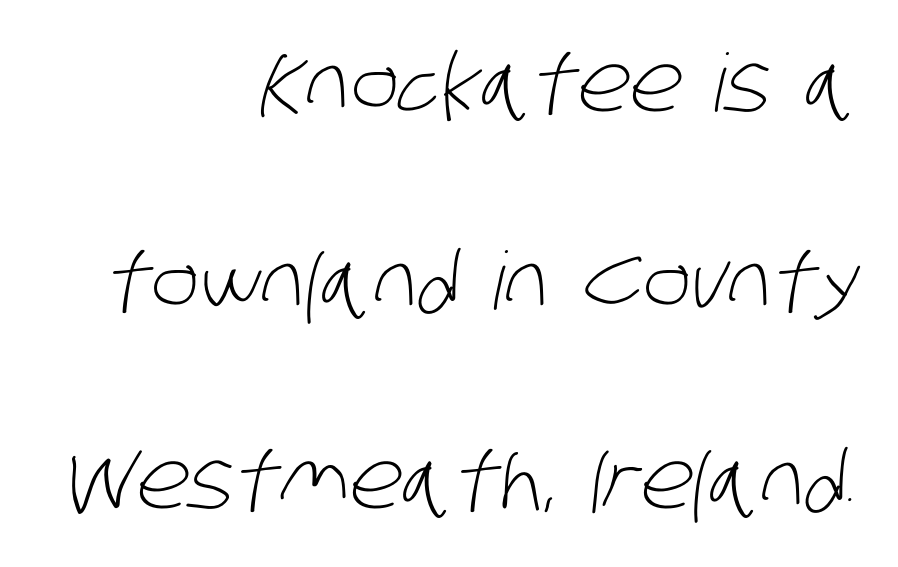
Q: Is the text bold? A: No.
Q: Is the typeface a serif or a sans-serif typeface? A: Sans-serif.
Q: Is the text underlined? A: No.
Q: How is the paragraph aligned? A: Right-aligned.
Q: Is the spacing between letters normal or unusually wide? A: Normal.
Q: Is the spacing between lines tight, normal or loose? A: Loose.
Q: Width (condensed, normal, or wide)? A: Condensed.
Q: Stroke contrast? A: Low.
Q: x-height? A: Large.
Q: Monospaced? A: No.
